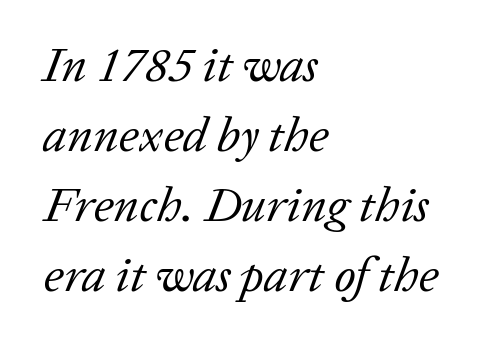
Horizontal bands of white between lines are of average thickness. Unbolded letterforms with no extra heft. Nobody drew a line under any word here. Here the designer chose a conventional face with non-uniform glyph widths. The ragged edge is on the right, which tells us the setting is flush left. This rendering leaves character spacing at its baseline value.
